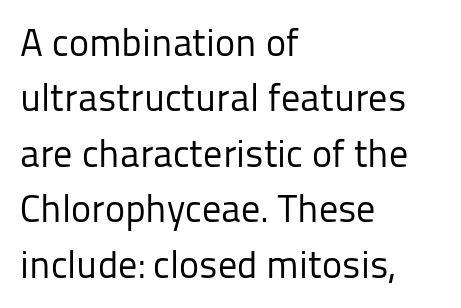
{"serif": "no", "italic": "no", "bold": "no", "weight": "regular", "width": "normal", "stroke_contrast": "low", "x_height": "medium", "monospaced": "no", "underline": "no", "align": "left", "line_spacing": "normal", "line_spacing_ratio": 1.46, "letter_spacing": "normal", "letter_spacing_em": 0.0, "glyph_px": 38}
